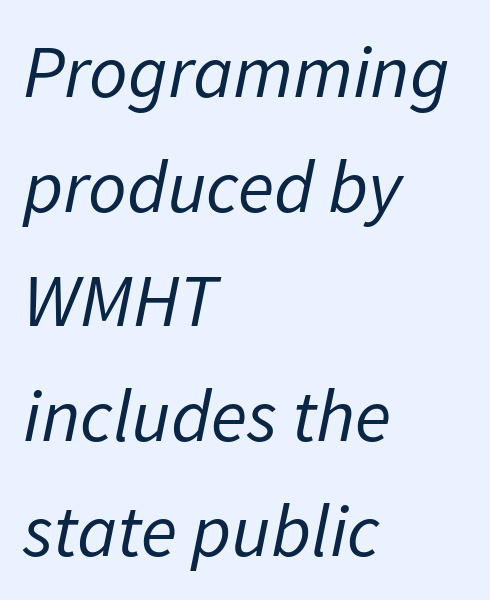
The image shows 75 px regular-weight type, italic (leaning right); set left-aligned, normal line spacing (1.53x), normal letter spacing, not underlined; low stroke contrast and a medium x-height.
